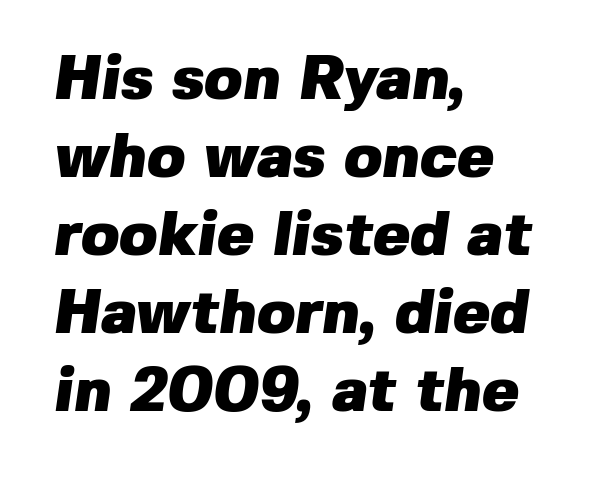
The image shows 62 px heavy sans-serif type; set left-aligned, normal line spacing (1.26x), normal letter spacing, not underlined; low stroke contrast and a medium x-height.
